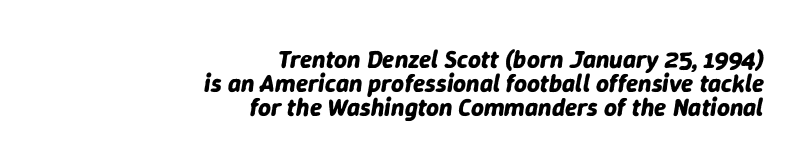
{"italic": "yes", "lean": "right", "slant_degrees": 9, "bold": "yes", "underline": "no", "align": "right", "line_spacing": "tight", "line_spacing_ratio": 0.96, "letter_spacing": "normal", "letter_spacing_em": 0.0, "glyph_px": 25}
